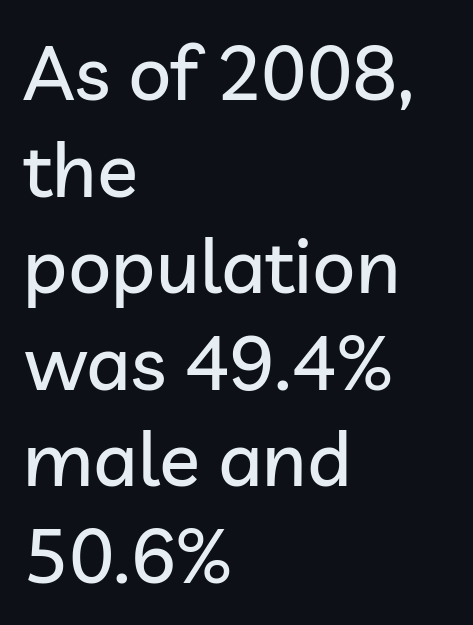
Q: Is the text italic (slanted)? A: No, it is upright.
Q: Is the typeface a serif or a sans-serif typeface? A: Sans-serif.
Q: Is the text underlined? A: No.
Q: How is the paragraph aligned? A: Left-aligned.
Q: Is the spacing between letters normal or unusually wide? A: Normal.
Q: Is the spacing between lines tight, normal or loose? A: Normal.
Q: Width (condensed, normal, or wide)? A: Normal.
Q: Stroke contrast? A: Low.
Q: x-height? A: Medium.
Q: Monospaced? A: No.
